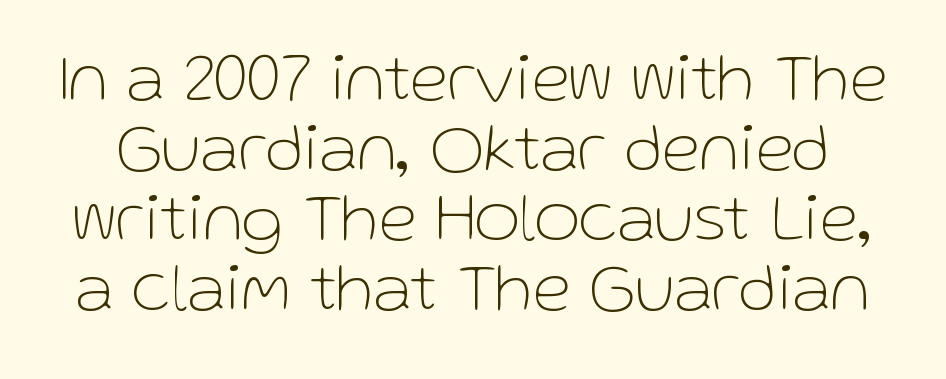
Q: Is the text bold? A: No.
Q: Is the text italic (slanted)? A: No, it is upright.
Q: Is the typeface a serif or a sans-serif typeface? A: Sans-serif.
Q: Is the text underlined? A: No.
Q: Is the spacing between letters normal or unusually wide? A: Normal.
Q: Is the spacing between lines tight, normal or loose? A: Tight.
Q: Width (condensed, normal, or wide)? A: Normal.
Q: Stroke contrast? A: Low.
Q: x-height? A: Medium.
Q: Monospaced? A: No.
